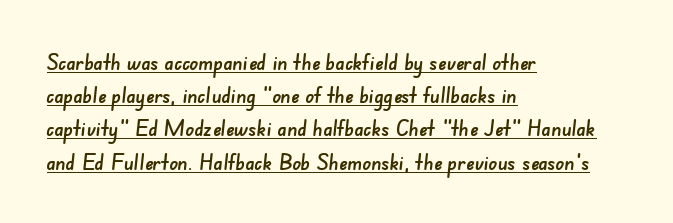
Q: Is the text underlined? A: Yes.
Q: How is the paragraph aligned? A: Left-aligned.
Q: Is the spacing between letters normal or unusually wide? A: Normal.
Q: Is the spacing between lines tight, normal or loose? A: Normal.
